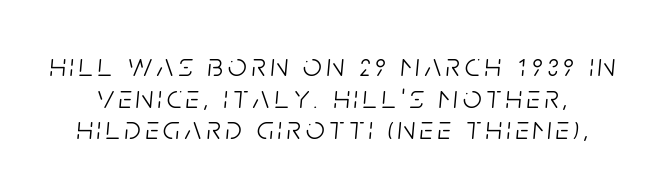
Counters stay open thanks to moderate or lighter strokes. Designer's note — italics engaged. Quick note: interline space is minimal. The rendering uses natural spacing where letterforms have individual widths. The space beneath each line is pristine and unruled.
